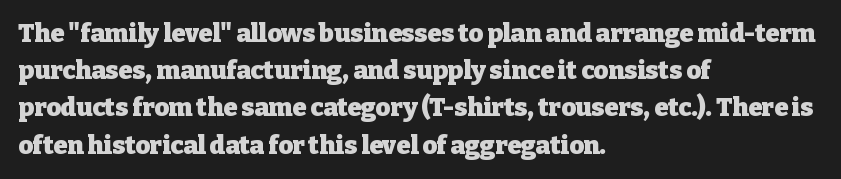
{"italic": "no", "bold": "yes", "underline": "no", "align": "left", "line_spacing": "normal", "line_spacing_ratio": 1.49, "letter_spacing": "normal", "letter_spacing_em": 0.0, "glyph_px": 25}
